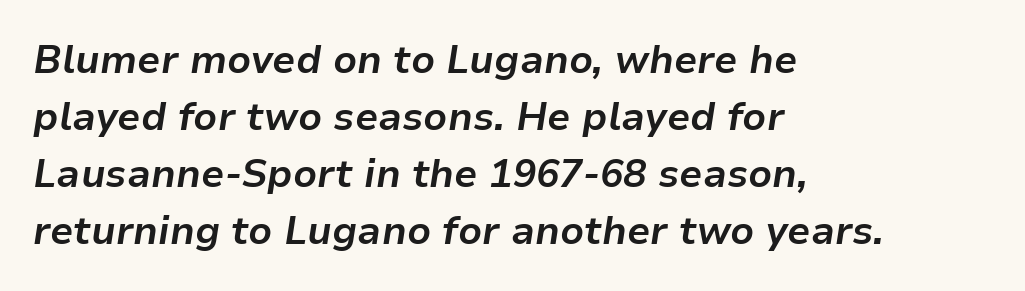
Q: Is the text bold? A: Yes.
Q: Is the text italic (slanted)? A: Yes, it leans right by about 9 degrees.
Q: Is the text underlined? A: No.
Q: How is the paragraph aligned? A: Left-aligned.
Q: Is the spacing between letters normal or unusually wide? A: Normal.
Q: Is the spacing between lines tight, normal or loose? A: Normal.
Q: Width (condensed, normal, or wide)? A: Normal.
Q: Stroke contrast? A: Low.
Q: x-height? A: Medium.
Q: Monospaced? A: No.
